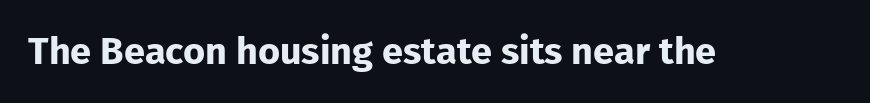
The text was rendered using a sans face with plain stroke endings. A typesetter would call this zero additional tracking. If you drew a line through each stem, it would be perfectly vertical. The rendering uses a bold face; every stroke is thick and dark. Descender tails drop into unmarked territory.
